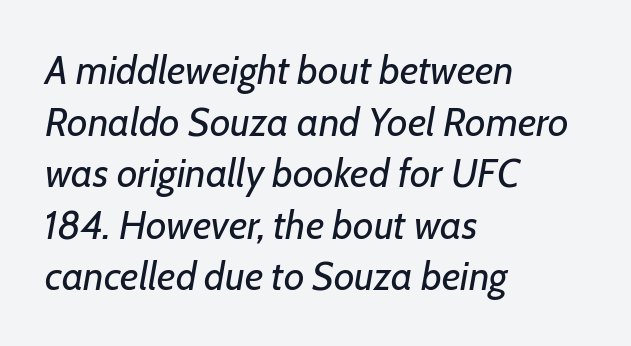
Q: Is the text bold? A: No.
Q: Is the text italic (slanted)? A: Yes, it leans right by about 7 degrees.
Q: Is the text underlined? A: No.
Q: How is the paragraph aligned? A: Left-aligned.
Q: Is the spacing between letters normal or unusually wide? A: Normal.
Q: Is the spacing between lines tight, normal or loose? A: Normal.
Q: Width (condensed, normal, or wide)? A: Normal.
Q: Stroke contrast? A: Low.
Q: x-height? A: Medium.
Q: Monospaced? A: No.
